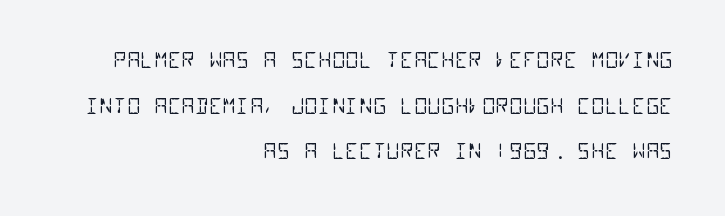
The image shows 21 px text type; set right-aligned, loose line spacing (2.17x), normal letter spacing, not underlined.
